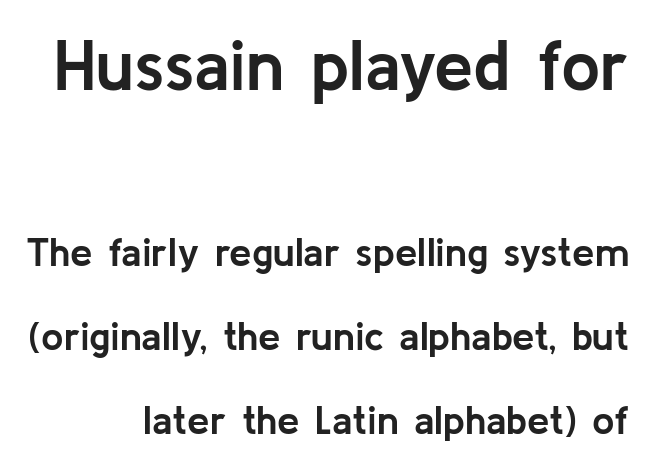
Q: Is the text bold? A: Yes.
Q: Is the text italic (slanted)? A: No, it is upright.
Q: Is the typeface a serif or a sans-serif typeface? A: Sans-serif.
Q: Is the text underlined? A: No.
Q: Is the spacing between letters normal or unusually wide? A: Normal.
Q: Is the spacing between lines tight, normal or loose? A: Loose.
Q: Which block of text is set in a larger size, the first (top) or the second (bottom)? A: The first (top) one.
Q: Width (condensed, normal, or wide)? A: Normal.
Q: Stroke contrast? A: Low.
Q: x-height? A: Medium.
Q: Monospaced? A: No.
